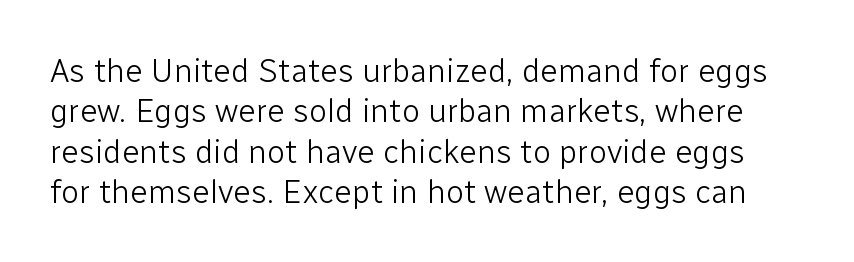
The letters look calm and open, with moderate or lighter stems. Think of a printed novel: that variable character pitch is what you see here. Tall strokes in this sample are plumb rather than angled. Typographically, this falls in the sans-serif category. Observe the ordinary spacing: letters are neighbours, not strangers. Plain, unruled lines of type.
